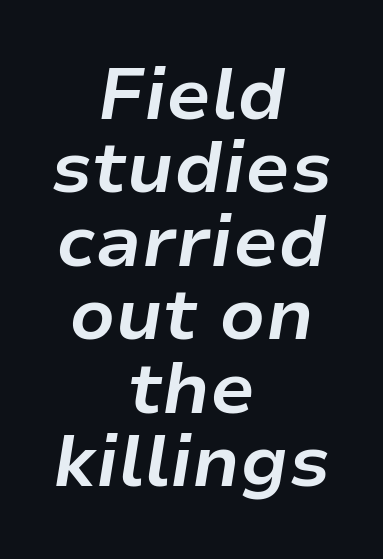
Q: Is the text bold? A: Yes.
Q: Is the text italic (slanted)? A: Yes, it leans right by about 9 degrees.
Q: Is the text underlined? A: No.
Q: How is the paragraph aligned? A: Centered.
Q: Is the spacing between letters normal or unusually wide? A: Normal.
Q: Is the spacing between lines tight, normal or loose? A: Tight.
Q: Width (condensed, normal, or wide)? A: Normal.
Q: Stroke contrast? A: Low.
Q: x-height? A: Medium.
Q: Monospaced? A: No.
